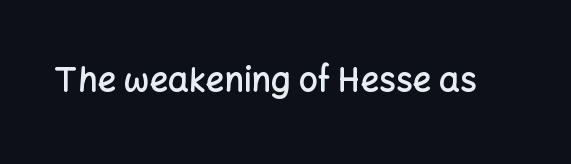
Q: Is the text bold? A: Semi-bold.
Q: Is the text italic (slanted)? A: No, it is upright.
Q: Is the typeface a serif or a sans-serif typeface? A: Sans-serif.
Q: Is the text underlined? A: No.
Q: Is the spacing between letters normal or unusually wide? A: Normal.
Q: Width (condensed, normal, or wide)? A: Normal.
Q: Stroke contrast? A: Low.
Q: x-height? A: Medium.
Q: Monospaced? A: No.
